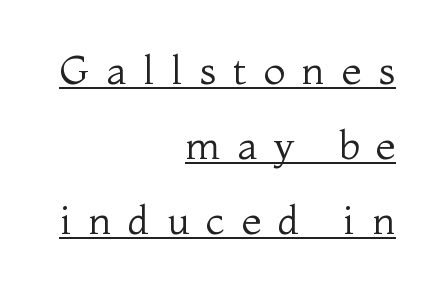
The image shows 40 px regular-weight serif type, upright; set right-aligned, line spacing 1.87x, unusually wide letter spacing (+0.42 em), underlined; medium stroke contrast and a medium x-height.
